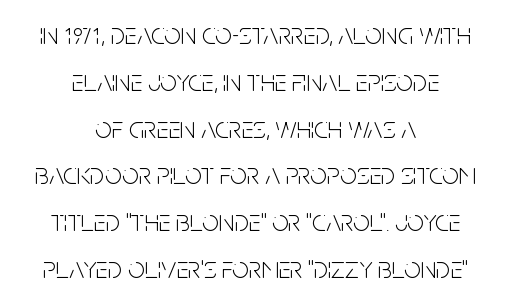
Q: Is the text bold? A: No.
Q: Is the text italic (slanted)? A: No, it is upright.
Q: Is the typeface a serif or a sans-serif typeface? A: Sans-serif.
Q: Is the text underlined? A: No.
Q: How is the paragraph aligned? A: Centered.
Q: Is the spacing between letters normal or unusually wide? A: Normal.
Q: Is the spacing between lines tight, normal or loose? A: Normal.
Q: Width (condensed, normal, or wide)? A: Condensed.
Q: Stroke contrast? A: Low.
Q: x-height? A: Large.
Q: Monospaced? A: No.
